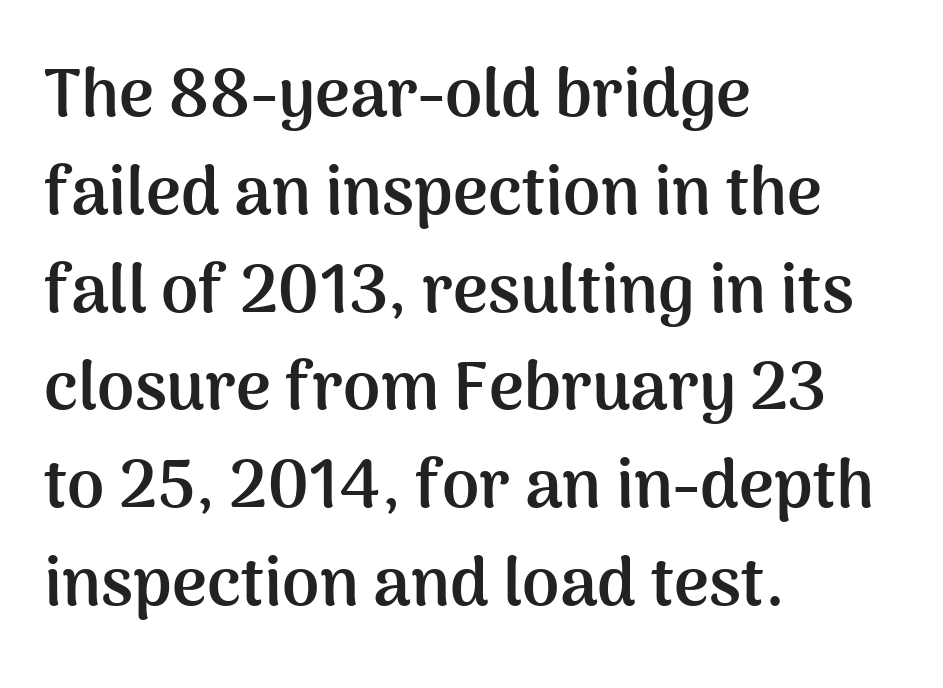
The image shows 67 px semibold sans-serif type, upright; set left-aligned, normal line spacing (1.46x), normal letter spacing, not underlined; medium stroke contrast and a medium x-height.
